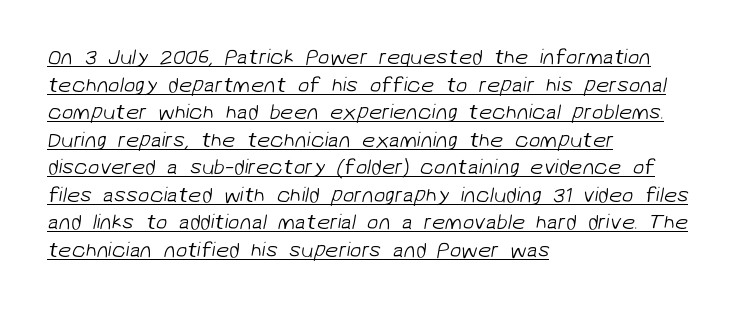
The passage is arranged the way most books set body copy — flush left. There is no visible air inserted between adjacent glyphs. The letterforms sit at book weight or below. Vertically, the passage feels balanced, rows spaced as you'd expect. Beneath each row of characters lies a ruled line.
